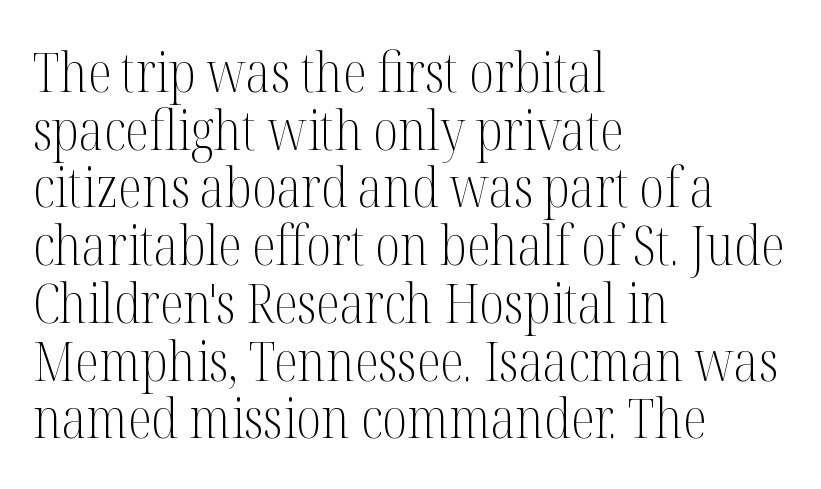
This sample uses an upright cut, with every glyph sitting square on the baseline. Layout note: lines flush left. Honestly, there is no underline to notice here at all. Does the leading feel generous? Not at all — it's pinched.
